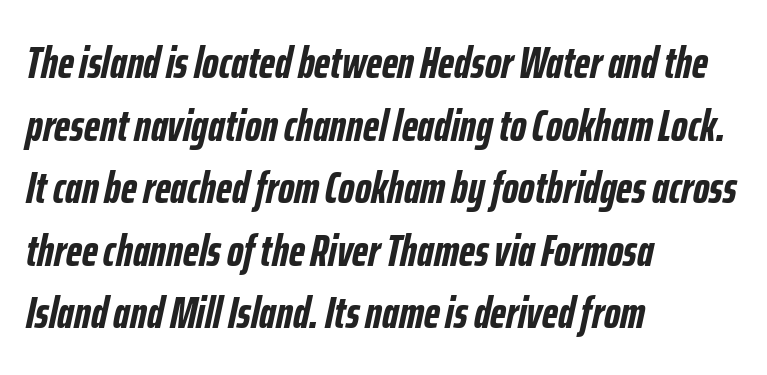
The image shows 45 px semibold, condensed type, italic (leaning right); set left-aligned, normal line spacing (1.39x), normal letter spacing, not underlined; low stroke contrast and a medium x-height.
